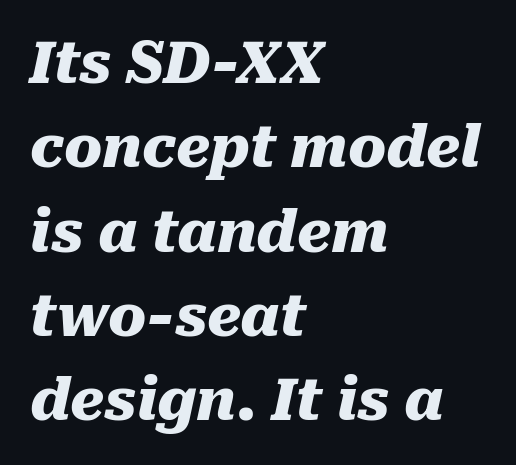
{"italic": "yes", "lean": "right", "slant_degrees": 10, "bold": "yes", "weight": "heavy", "width": "normal", "stroke_contrast": "medium", "x_height": "medium", "monospaced": "no", "underline": "no", "align": "left", "line_spacing": "normal", "line_spacing_ratio": 1.48, "letter_spacing": "normal", "letter_spacing_em": 0.0, "glyph_px": 57}
